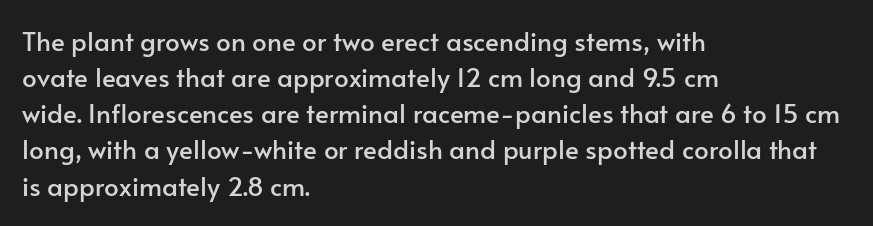
Q: Is the text italic (slanted)? A: No, it is upright.
Q: Is the text underlined? A: No.
Q: How is the paragraph aligned? A: Left-aligned.
Q: Is the spacing between letters normal or unusually wide? A: Normal.
Q: Is the spacing between lines tight, normal or loose? A: Normal.
